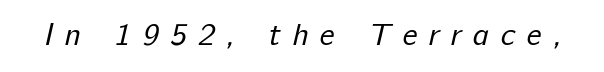
Display-style spreading of the glyphs; the letterfit is very open. Here the designer chose a conventional face with non-uniform glyph widths. Unmarked baselines from the first word to the last. The characters are drawn with everyday or finer stroke widths.
